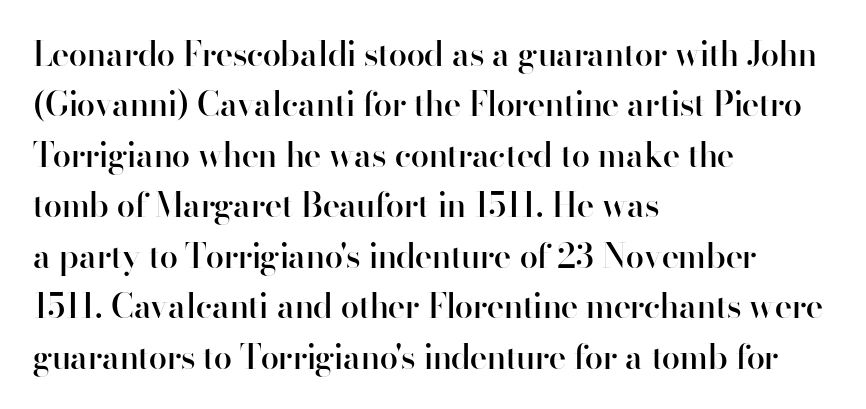
{"serif": "no", "italic": "no", "bold": "semi", "weight": "semibold", "width": "normal", "stroke_contrast": "high", "x_height": "small", "monospaced": "no", "underline": "no", "align": "left", "line_spacing": "normal", "line_spacing_ratio": 1.53, "letter_spacing": "normal", "letter_spacing_em": 0.0, "glyph_px": 33}
